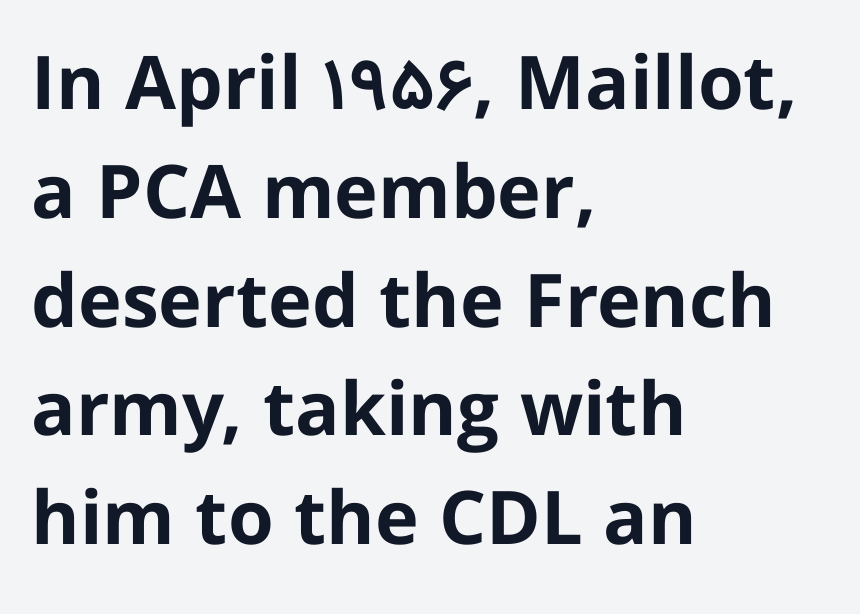
Note the varied advance widths — an 'i' is clearly narrower than an 'm'. This sample keeps an unexceptional amount of space between lines. The strip under each line holds only bare page. The font family rendered here belongs to the sans-serif group.
